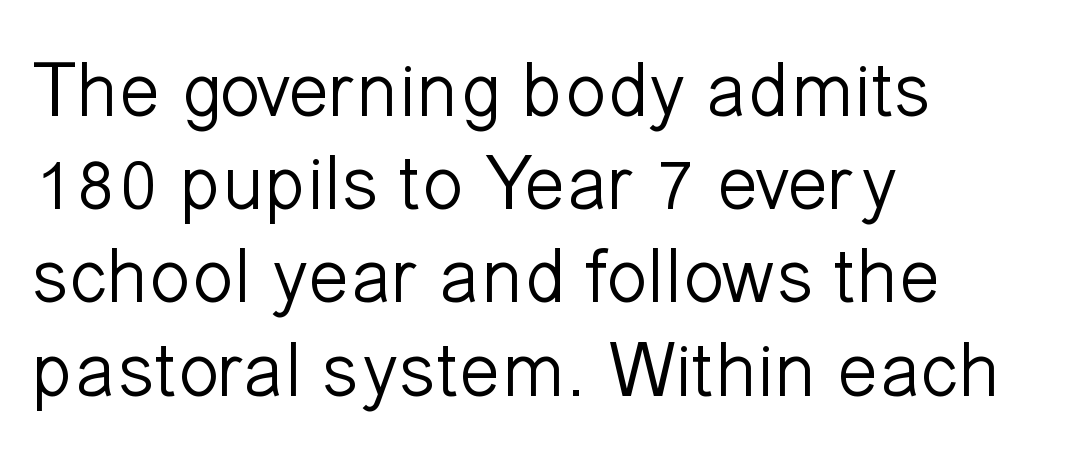
Italic: no, the glyphs are upright roman. A sans-serif font was chosen for this passage. Each word holds together tightly as a unit, with standard inter-letter gaps. The letters advance in unequal steps, a hallmark of proportional type. The space directly below the letters is spotless. Stems here are at most as thick as an everyday book face.
